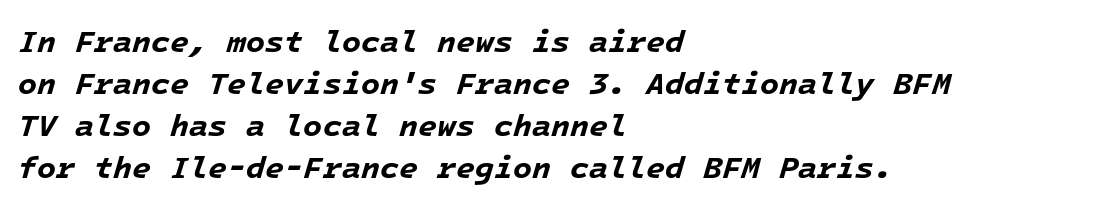
The font's italic variant was chosen for this text. Has an underline been added? It has not. This sample keeps an unexceptional amount of space between lines. The rendering uses a bold face; every stroke is thick and dark. Casual observation: everything's shoved over to the left. You could count columns in this text — the font is strictly monospaced.
